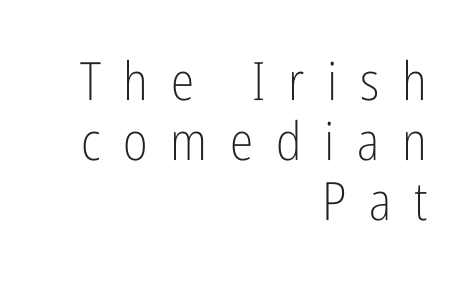
The image shows 53 px light, condensed sans-serif type, upright; set right-aligned, tight line spacing (1.13x), unusually wide letter spacing (+0.43 em), not underlined; low stroke contrast and a medium x-height.
